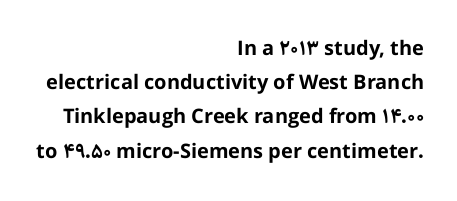
Compared with typical body copy, the letter spacing here is the same. Bare-footed words on every line. Posture: vertical. Each glyph is drawn with heavy, bold strokes.
